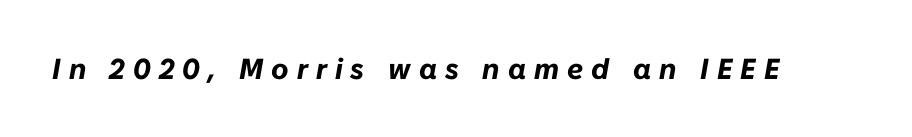
The image shows 29 px bold type, italic (leaning right); set unusually wide letter spacing (+0.28 em), not underlined; low stroke contrast and a medium x-height.
